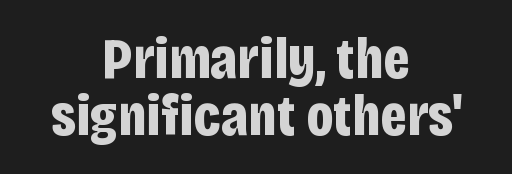
Q: Is the text bold? A: Yes.
Q: Is the text italic (slanted)? A: No, it is upright.
Q: Is the typeface a serif or a sans-serif typeface? A: Sans-serif.
Q: Is the text underlined? A: No.
Q: How is the paragraph aligned? A: Centered.
Q: Is the spacing between letters normal or unusually wide? A: Normal.
Q: Is the spacing between lines tight, normal or loose? A: Tight.
Q: Width (condensed, normal, or wide)? A: Condensed.
Q: Stroke contrast? A: Low.
Q: x-height? A: Large.
Q: Monospaced? A: No.
